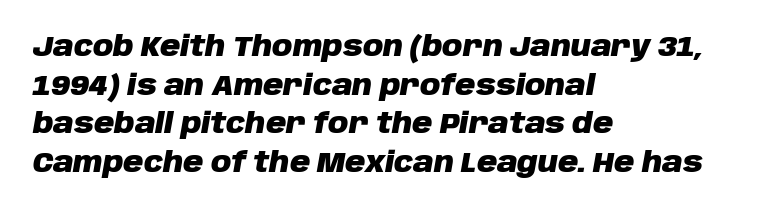
Q: Is the text bold? A: Yes.
Q: Is the text italic (slanted)? A: Yes, it leans right by about 10 degrees.
Q: Is the text underlined? A: No.
Q: How is the paragraph aligned? A: Left-aligned.
Q: Is the spacing between letters normal or unusually wide? A: Normal.
Q: Is the spacing between lines tight, normal or loose? A: Normal.
Q: Width (condensed, normal, or wide)? A: Normal.
Q: Stroke contrast? A: Low.
Q: x-height? A: Large.
Q: Monospaced? A: No.
